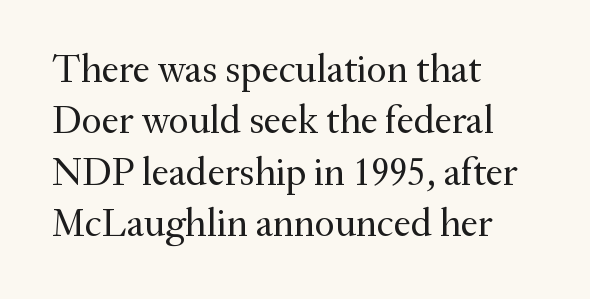
The image shows 39 px regular-weight serif type, upright; set left-aligned, normal line spacing (1.32x), normal letter spacing, not underlined; medium stroke contrast and a small x-height.
